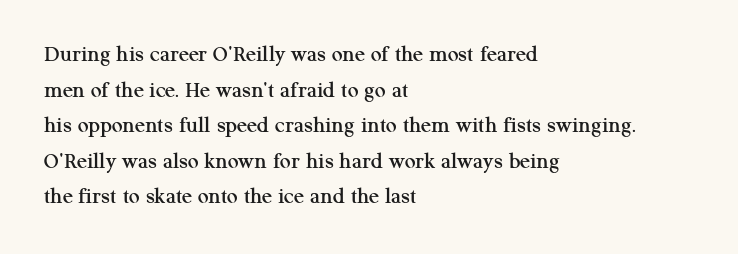
Q: Is the text italic (slanted)? A: No, it is upright.
Q: Is the text underlined? A: No.
Q: How is the paragraph aligned? A: Left-aligned.
Q: Is the spacing between letters normal or unusually wide? A: Normal.
Q: Is the spacing between lines tight, normal or loose? A: Normal.
